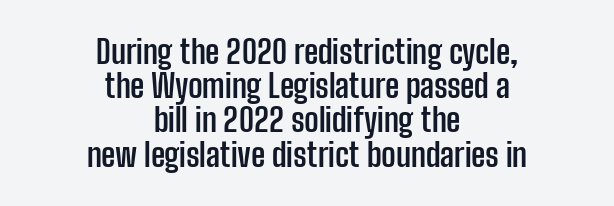
Summary of weight: heavy, a full bold. This rendering leaves character spacing at its baseline value. Proportional: the letters do not fall into vertical columns. The rendering positions every line midway between the sides.
